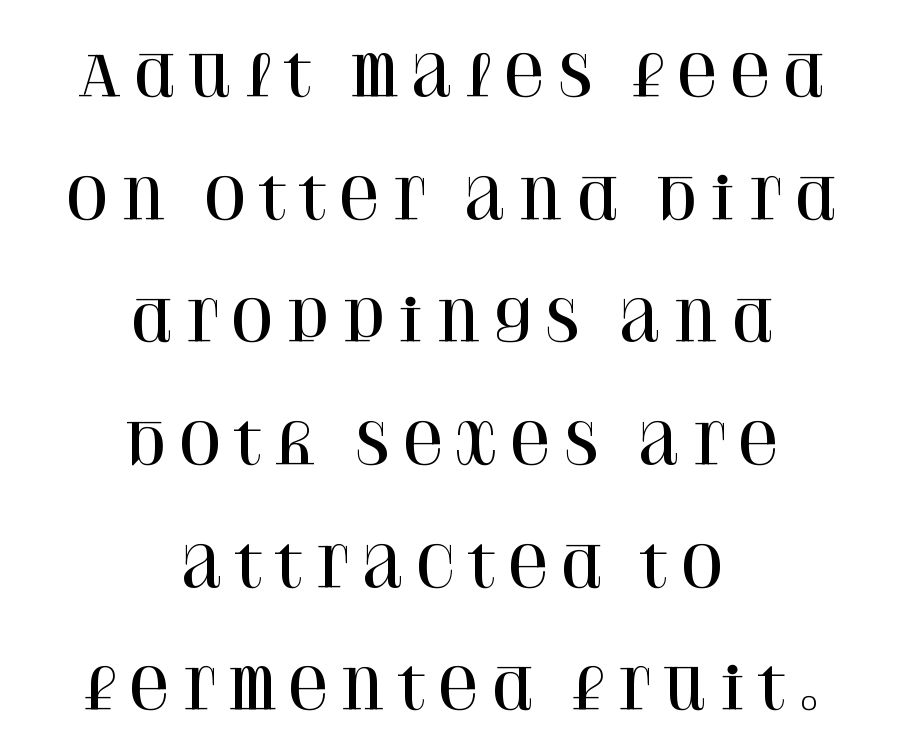
The text was rendered using a seriffed face with decorative stroke endings. Varying glyph widths throughout — classic text-font behaviour. How would I describe the line gaps? Wide and relaxed. Does the lettering tilt? It doesn't — this is upright. Alignment: centered. Descenders hang freely into open space.
